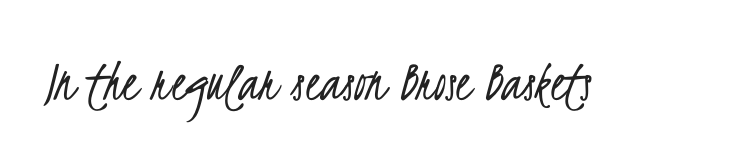
The image shows 61 px light, condensed sans-serif type; set normal letter spacing, not underlined; low stroke contrast and a small x-height.
